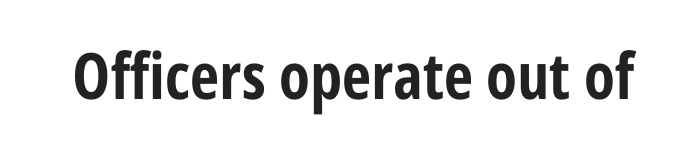
The image shows 64 px bold, condensed sans-serif type, upright; set normal letter spacing, not underlined; low stroke contrast and a medium x-height.
